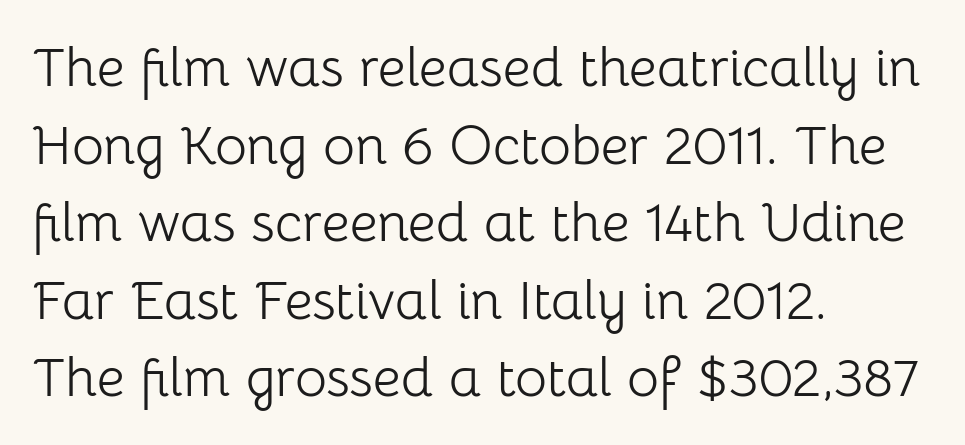
The image shows 55 px light sans-serif type, upright; set left-aligned, normal line spacing (1.41x), normal letter spacing, not underlined; low stroke contrast and a medium x-height.
